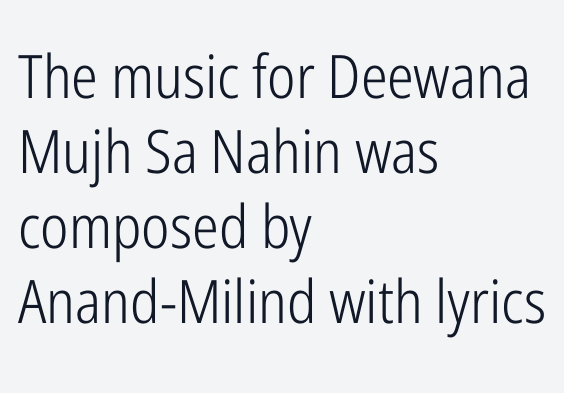
The image shows 60 px light, condensed sans-serif type, upright; set left-aligned, normal line spacing (1.25x), normal letter spacing, not underlined; low stroke contrast and a medium x-height.
